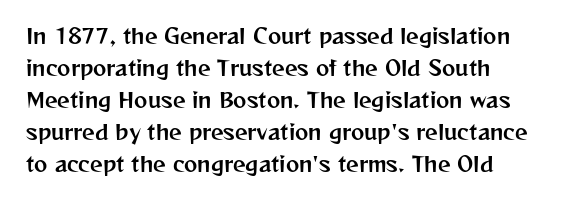
The image shows 20 px text type, upright; set left-aligned, normal line spacing (1.6x), normal letter spacing, not underlined.
